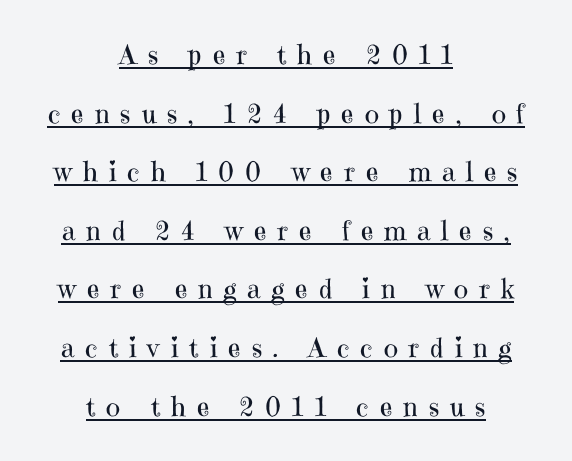
No italicization has been applied; the sample stays upright. Airy leading. What decoration does the sample have? An underline. No chunkiness to these letters — they're not bold.
